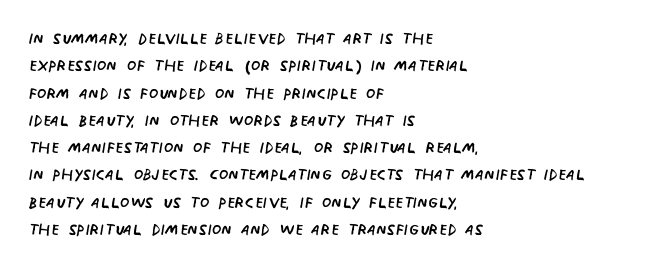
The image shows 22 px text type; set left-aligned, line spacing 1.24x, normal letter spacing, not underlined.
